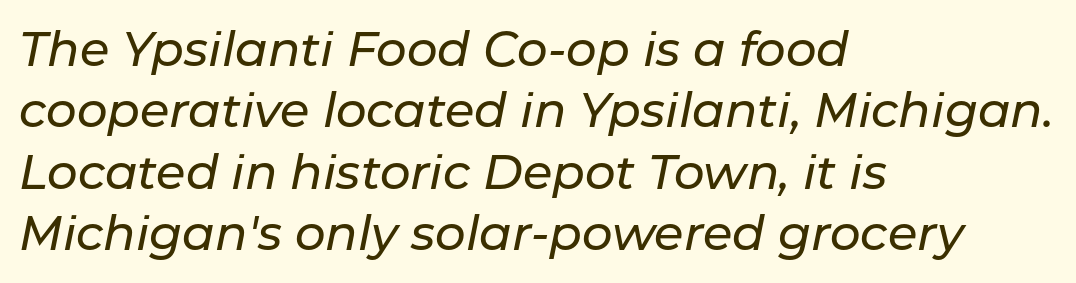
The image shows 48 px text type, italic (leaning right); set left-aligned, normal line spacing (1.28x), normal letter spacing, not underlined; low stroke contrast and a medium x-height.
